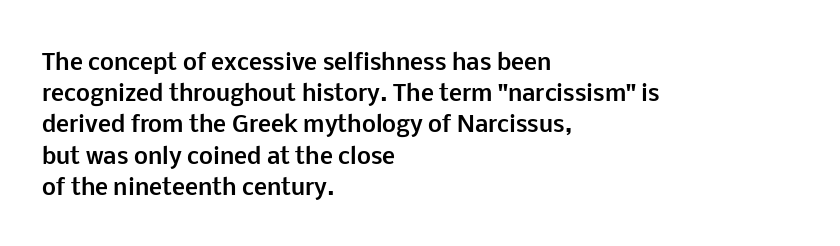
Q: Is the text bold? A: Yes.
Q: Is the text italic (slanted)? A: No, it is upright.
Q: Is the text underlined? A: No.
Q: How is the paragraph aligned? A: Left-aligned.
Q: Is the spacing between letters normal or unusually wide? A: Normal.
Q: Is the spacing between lines tight, normal or loose? A: Normal.
